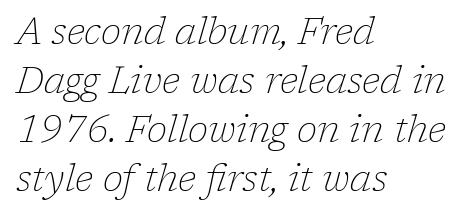
{"serif": "yes", "italic": "yes", "lean": "right", "slant_degrees": 17, "bold": "no", "weight": "thin", "width": "normal", "stroke_contrast": "low", "x_height": "medium", "monospaced": "no", "underline": "no", "align": "left", "line_spacing": "normal", "line_spacing_ratio": 1.32, "letter_spacing": "normal", "letter_spacing_em": 0.0, "glyph_px": 37}
